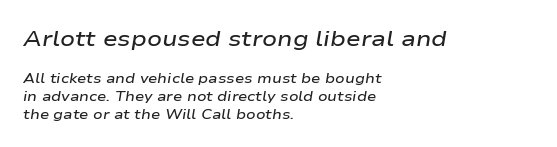
The rag falls on the right side of this text block. Has an underline been added? It has not. Typesetter's note — upper block bumped up in size, lower block left smaller. Inter-character spacing is left at the font's built-in metrics.
